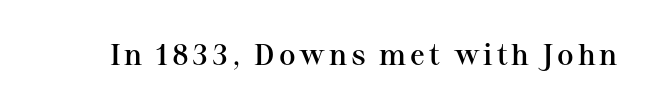
What weight is shown? A semibold, between regular and bold. Serif or sans? Serif — the stroke terminals have little feet. Every character sits straight up, as roman type does. Proportional: the letters do not fall into vertical columns. No word sits above an underline.
